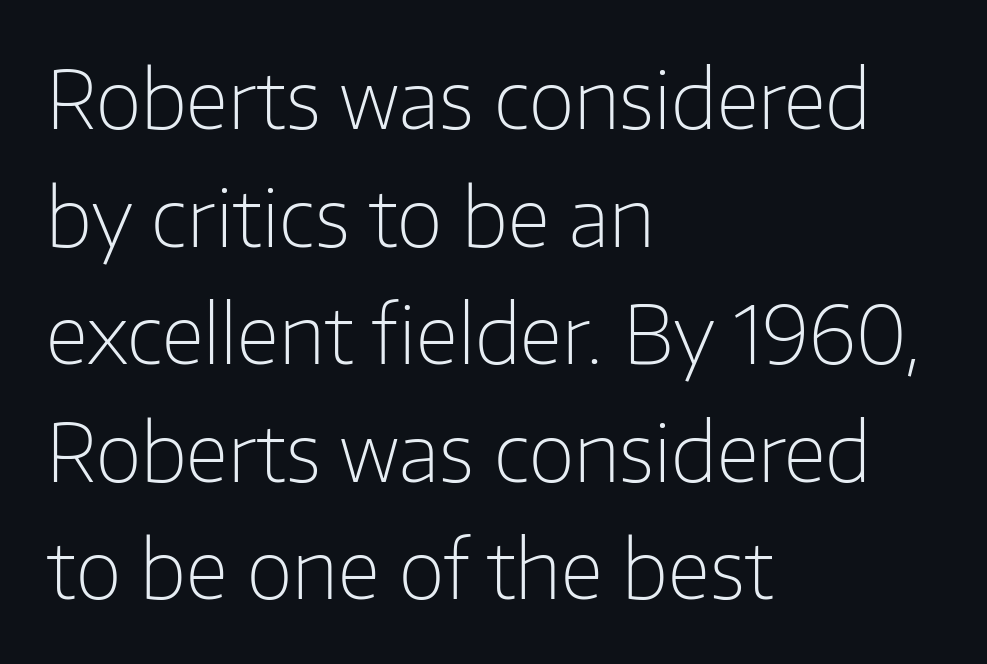
The image shows 80 px light sans-serif type, upright; set left-aligned, normal line spacing (1.47x), normal letter spacing, not underlined; low stroke contrast and a medium x-height.
